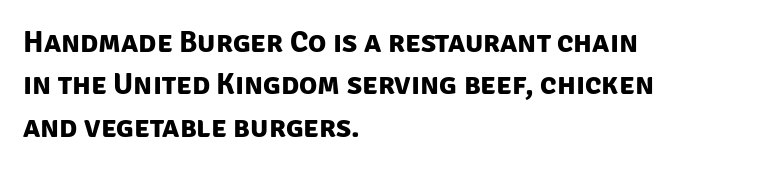
The baseline area is clear. Set as a true bold cut, around the 700 mark. Where is the straight margin? On the left. No extra tracking has been applied to these lines.
